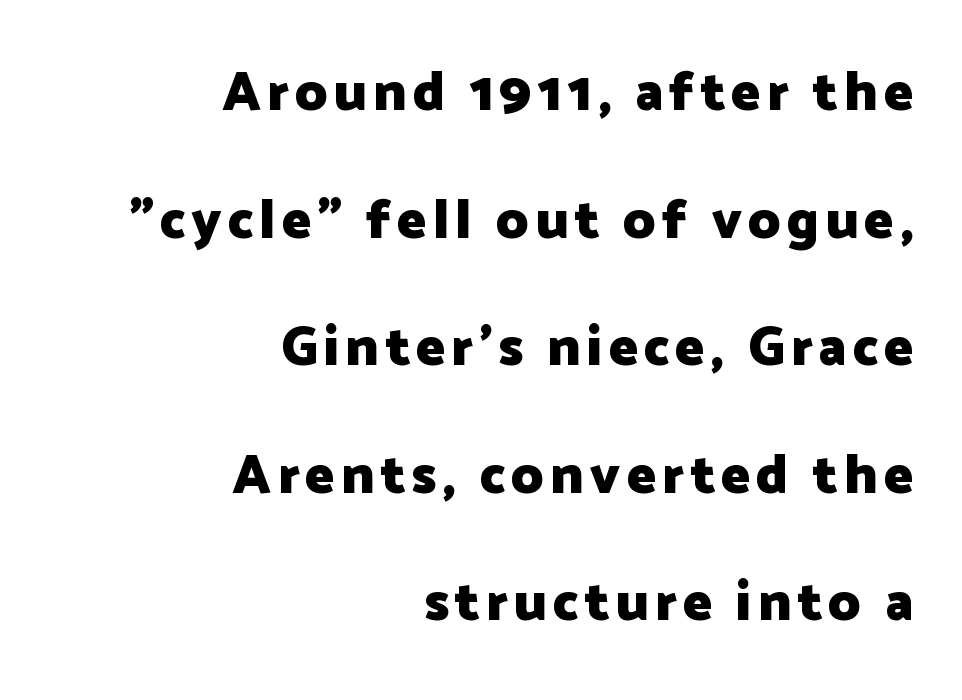
The typeface chosen for these lines omits serifs. On the weight axis this lands at bold, roughly 700. A typesetter would call this leading open, well beyond the default. If you drew a line through each stem, it would be perfectly vertical. The letters advance in unequal steps, a hallmark of proportional type. No word sits above an underline.
